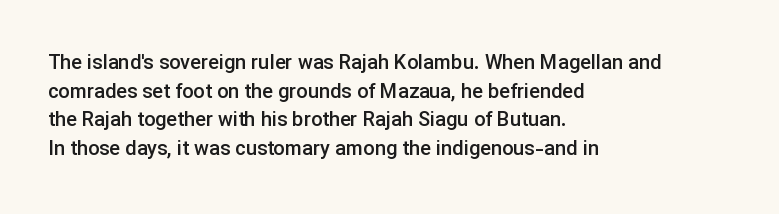
The image shows 20 px text type, upright; set left-aligned, normal line spacing (1.43x), normal letter spacing, not underlined.
